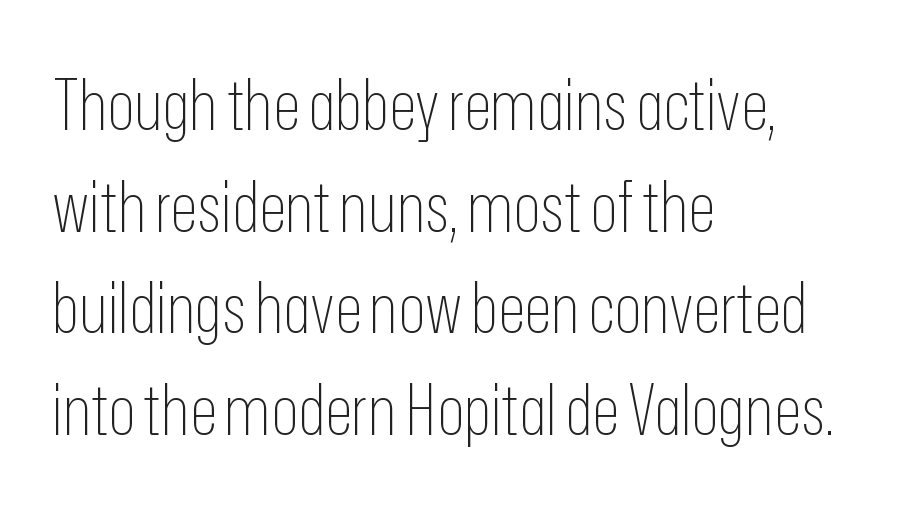
{"serif": "no", "italic": "no", "bold": "no", "weight": "thin", "width": "condensed", "stroke_contrast": "low", "x_height": "medium", "monospaced": "no", "underline": "no", "align": "left", "line_spacing": "normal", "line_spacing_ratio": 1.43, "letter_spacing": "normal", "letter_spacing_em": 0.0, "glyph_px": 71}
